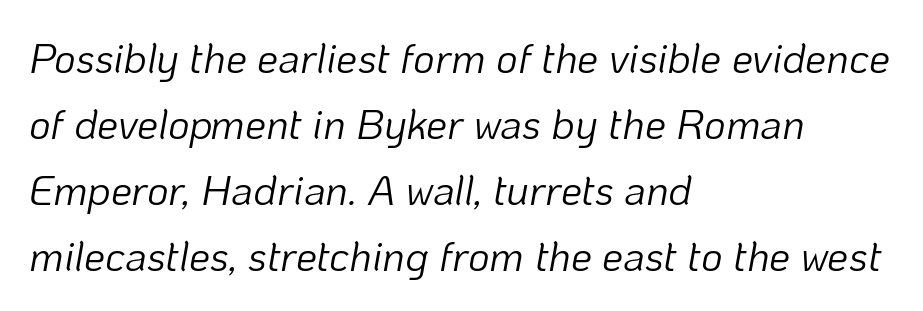
{"italic": "yes", "lean": "right", "slant_degrees": 10, "bold": "no", "weight": "light", "width": "normal", "stroke_contrast": "low", "x_height": "medium", "monospaced": "no", "underline": "no", "align": "left", "line_spacing": "normal", "line_spacing_ratio": 1.57, "letter_spacing": "normal", "letter_spacing_em": 0.0, "glyph_px": 42}
